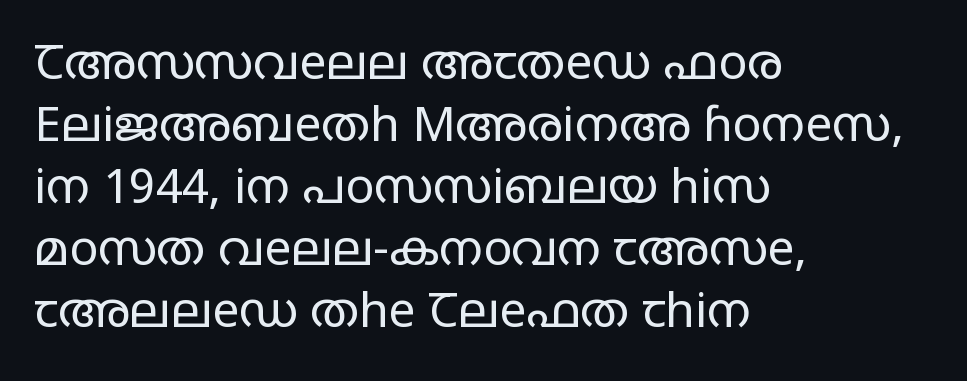
Which margin do the lines hug? The left one — the right edge is uneven. Notice how descenders clear the ascenders below comfortably — that's standard leading. Classification — sans serif. The font sits on the lighter half of the weight spectrum, regular included.
